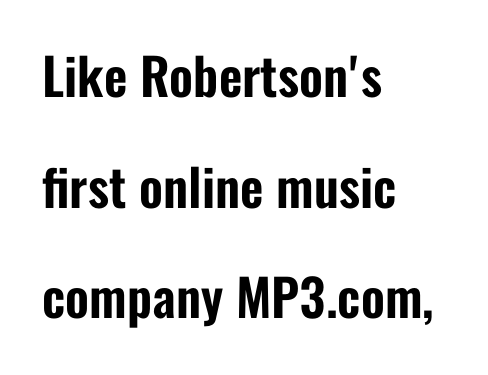
{"serif": "no", "italic": "no", "width": "condensed", "stroke_contrast": "low", "x_height": "medium", "monospaced": "no", "underline": "no", "align": "left", "line_spacing": "loose", "line_spacing_ratio": 2.17, "letter_spacing": "normal", "letter_spacing_em": 0.0, "glyph_px": 51}
